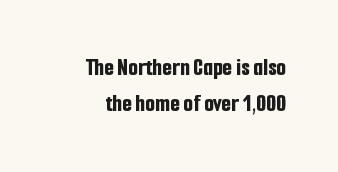
Q: Is the text bold? A: Yes.
Q: Is the text italic (slanted)? A: No, it is upright.
Q: Is the text underlined? A: No.
Q: Is the spacing between letters normal or unusually wide? A: Normal.
Q: Is the spacing between lines tight, normal or loose? A: Normal.
